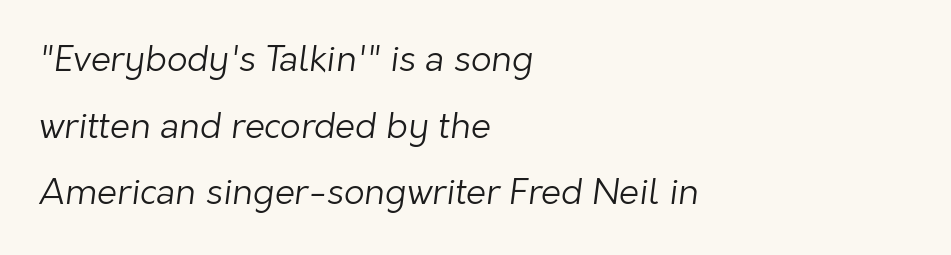
The image shows 36 px light sans-serif type; set left-aligned, line spacing 1.85x, normal letter spacing, not underlined; low stroke contrast and a medium x-height.
